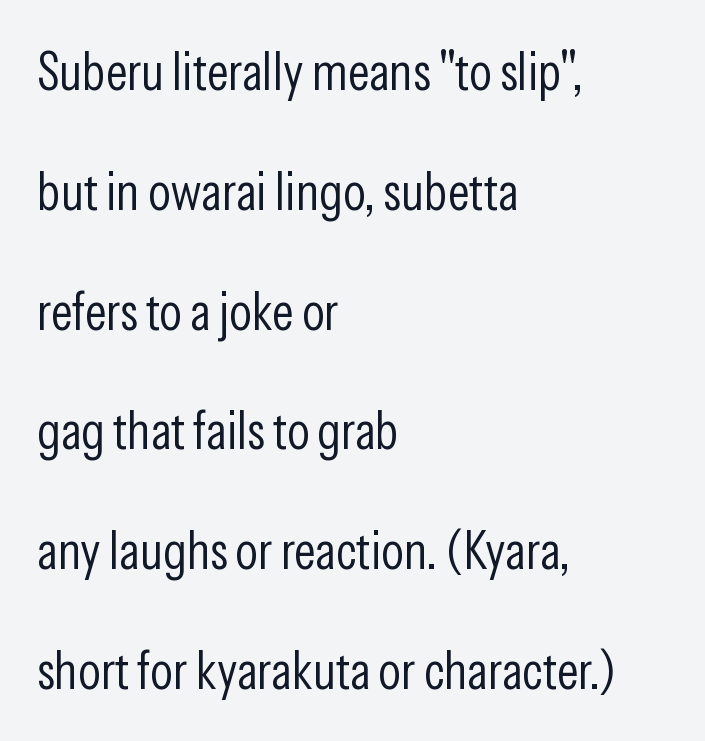
{"serif": "no", "italic": "no", "bold": "no", "weight": "light", "width": "condensed", "stroke_contrast": "low", "x_height": "medium", "monospaced": "no", "underline": "no", "align": "left", "line_spacing": "loose", "line_spacing_ratio": 2.26, "letter_spacing": "normal", "letter_spacing_em": 0.0, "glyph_px": 53}
